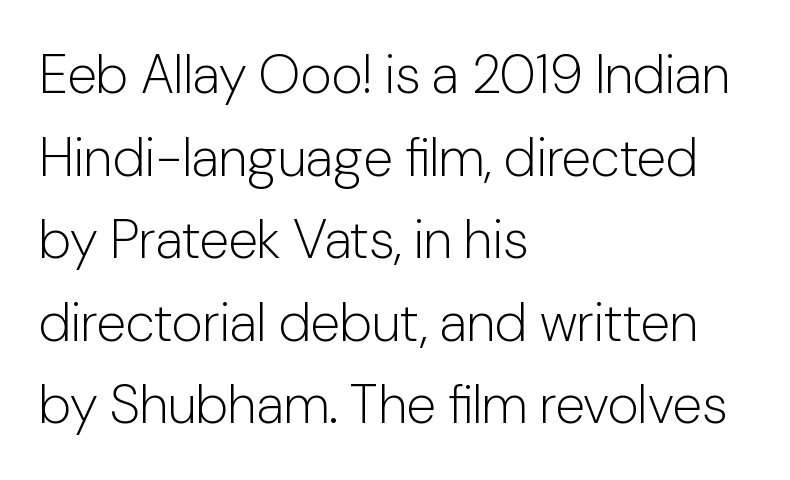
Left-aligned paragraph, ragged on the right. Bold? No — there's no thickening of the strokes. Baseline-to-baseline distance is the conventional proportion of letter height. You could not count columns in this text — the font is proportionally spaced. Rule under the text: the space is simply empty. Font category for this specimen: sans-serif.
